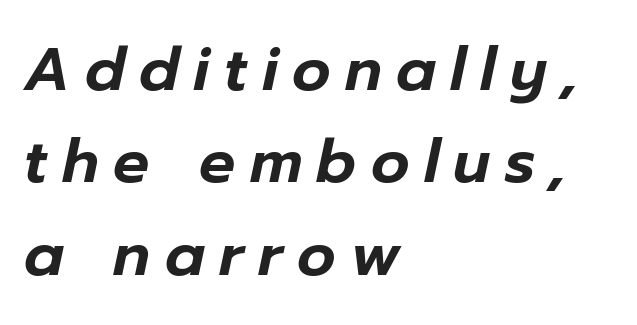
{"italic": "yes", "lean": "right", "slant_degrees": 12, "width": "normal", "stroke_contrast": "low", "x_height": "medium", "monospaced": "no", "underline": "no", "align": "left", "line_spacing": "normal", "line_spacing_ratio": 1.54, "letter_spacing": "wide", "letter_spacing_em": 0.24, "glyph_px": 60}
